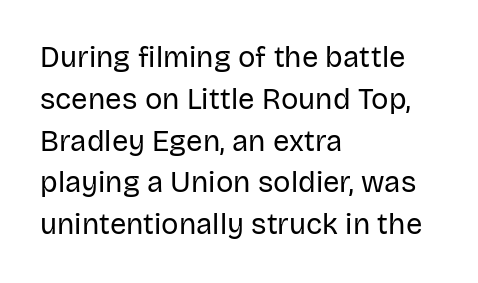
{"serif": "no", "italic": "no", "bold": "no", "weight": "regular", "width": "normal", "stroke_contrast": "low", "x_height": "large", "monospaced": "no", "underline": "no", "align": "left", "line_spacing": "normal", "line_spacing_ratio": 1.44, "letter_spacing": "normal", "letter_spacing_em": 0.0, "glyph_px": 29}
